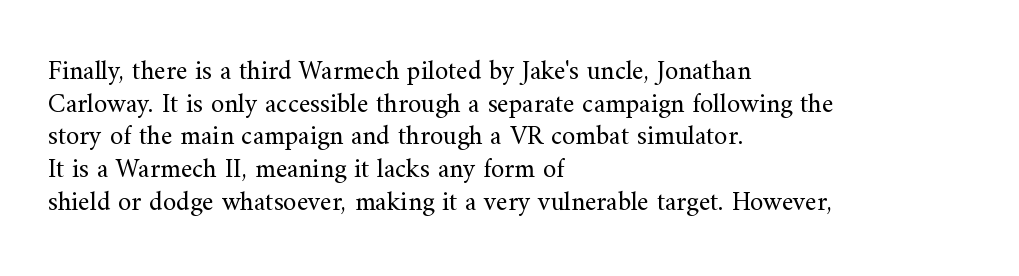
What stands out about the letter spacing? Nothing — it is the standard amount. This is not heavy type; no bold has been used. Just letters on the line, the space beneath them empty. Notice how the stems are strictly vertical — no italics here. This rendering uses left alignment, leaving the right contour irregular.
